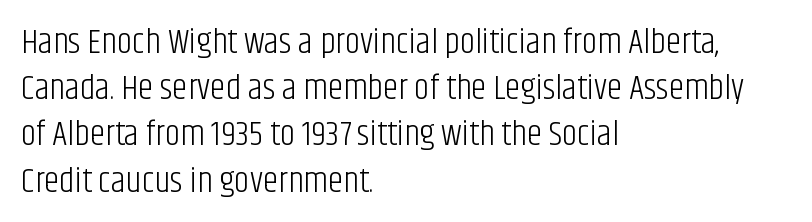
This sample has the flowing, uneven cadence of proportional lettering. The rows are spaced the way most documents space them. Tracking here is standard; glyphs follow each other at the usual distance. Notice how the passage keeps a crisp vertical edge on the left only. Italic? Not at all — the glyphs are vertical. Grotesque or geometric, the face here clearly has no serifs.
